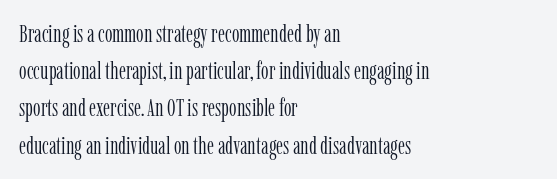
The image shows 24 px text type, upright; set left-aligned, normal line spacing (1.55x), normal letter spacing, not underlined.
